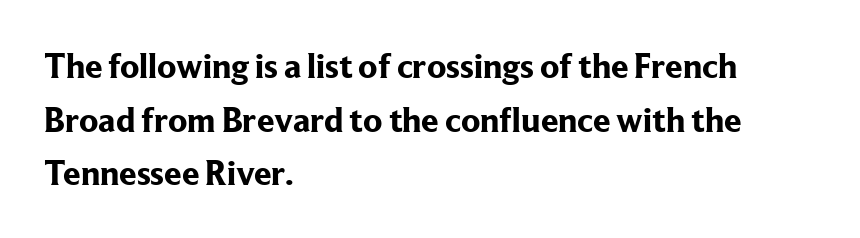
The image shows 35 px bold serif type, upright; set left-aligned, normal line spacing (1.53x), normal letter spacing, not underlined; low stroke contrast and a medium x-height.
